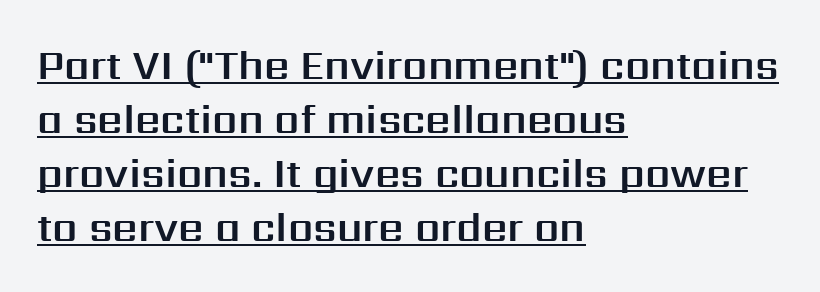
Q: Is the text italic (slanted)? A: No, it is upright.
Q: Is the typeface a serif or a sans-serif typeface? A: Sans-serif.
Q: Is the text underlined? A: Yes.
Q: How is the paragraph aligned? A: Left-aligned.
Q: Is the spacing between letters normal or unusually wide? A: Normal.
Q: Is the spacing between lines tight, normal or loose? A: Normal.
Q: Width (condensed, normal, or wide)? A: Normal.
Q: Stroke contrast? A: Medium.
Q: x-height? A: Medium.
Q: Monospaced? A: No.
